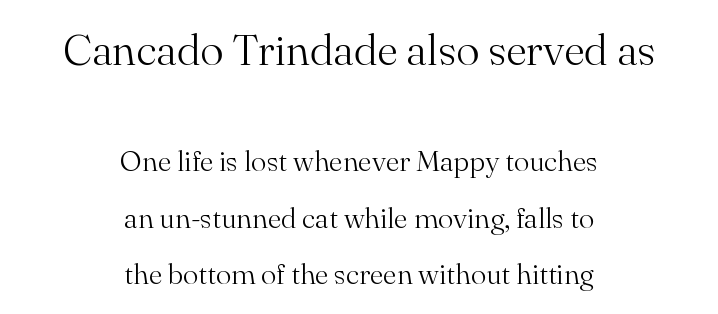
The image shows 44 px light serif type, upright; set centered, loose line spacing (1.95x), normal letter spacing, not underlined; the first (top) block is 1.52x larger; medium stroke contrast and a small x-height.
